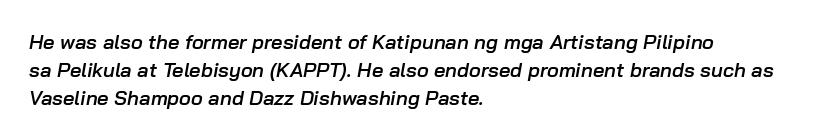
{"italic": "yes", "lean": "right", "slant_degrees": 10, "bold": "semi", "underline": "no", "align": "left", "line_spacing": "normal", "line_spacing_ratio": 1.4, "letter_spacing": "normal", "letter_spacing_em": 0.0, "glyph_px": 20}
